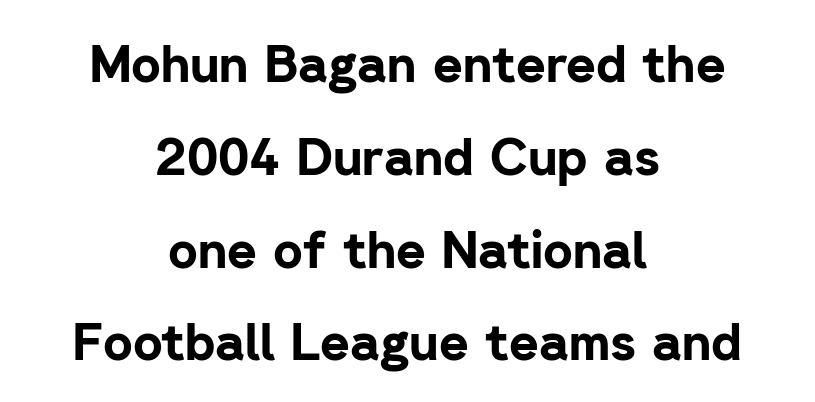
{"serif": "no", "italic": "no", "bold": "yes", "weight": "bold", "width": "normal", "stroke_contrast": "low", "x_height": "medium", "monospaced": "no", "underline": "no", "align": "center", "line_spacing_ratio": 1.82, "letter_spacing": "normal", "letter_spacing_em": 0.0, "glyph_px": 51}
